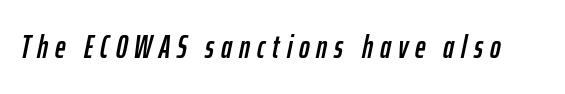
Q: Is the text italic (slanted)? A: Yes, it leans right by about 12 degrees.
Q: Is the text underlined? A: No.
Q: Is the spacing between letters normal or unusually wide? A: Unusually wide.
Q: Width (condensed, normal, or wide)? A: Condensed.
Q: Stroke contrast? A: Low.
Q: x-height? A: Medium.
Q: Monospaced? A: No.
